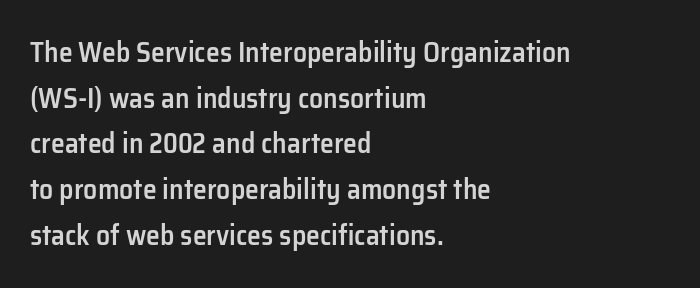
Q: Is the text bold? A: Semi-bold.
Q: Is the text italic (slanted)? A: No, it is upright.
Q: Is the typeface a serif or a sans-serif typeface? A: Sans-serif.
Q: Is the text underlined? A: No.
Q: How is the paragraph aligned? A: Left-aligned.
Q: Is the spacing between letters normal or unusually wide? A: Normal.
Q: Is the spacing between lines tight, normal or loose? A: Normal.
Q: Width (condensed, normal, or wide)? A: Normal.
Q: Stroke contrast? A: Low.
Q: x-height? A: Medium.
Q: Monospaced? A: No.
